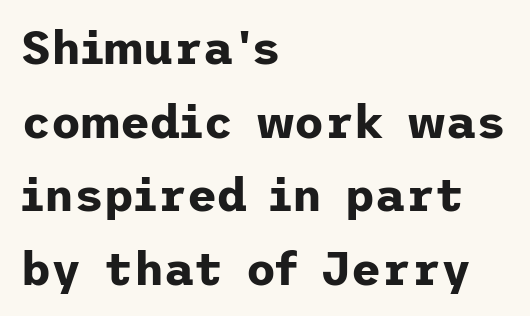
Italic? Not at all — the glyphs are vertical. This sample is left-justified, so line endings fall wherever the words run out. Compared with an ordinary text face, these strokes are far heavier — a full bold. The typeface chosen for these lines omits serifs.
